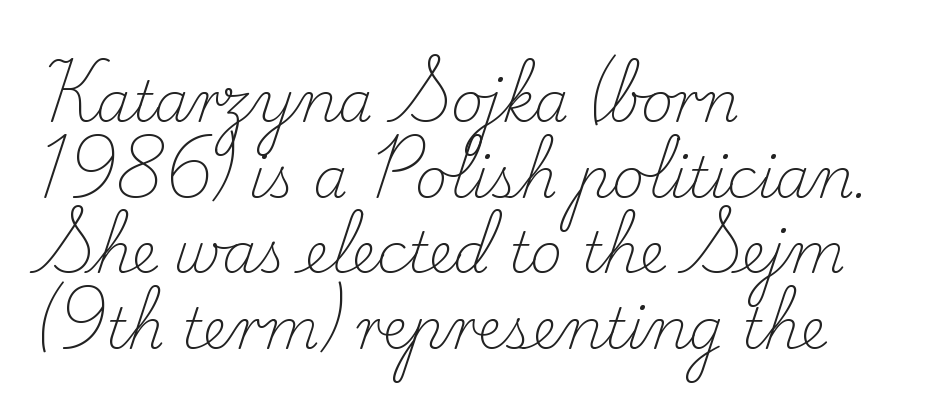
Q: Is the text bold? A: No.
Q: Is the text italic (slanted)? A: Yes.
Q: Is the typeface a serif or a sans-serif typeface? A: Serif.
Q: Is the text underlined? A: No.
Q: How is the paragraph aligned? A: Left-aligned.
Q: Is the spacing between letters normal or unusually wide? A: Normal.
Q: Is the spacing between lines tight, normal or loose? A: Normal.
Q: Width (condensed, normal, or wide)? A: Normal.
Q: Stroke contrast? A: Low.
Q: x-height? A: Small.
Q: Monospaced? A: No.
